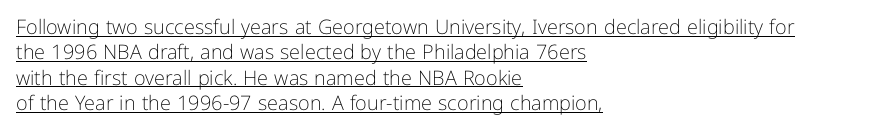
The letterforms sit at book weight or below. The lettering stays uniformly vertical, giving the passage a roman look. Compared with a centered layout, this one pins lines to the left instead. What stands out about the letter spacing? Nothing — it is the standard amount. Somebody hit Ctrl+U on this one — the words are underlined. Notice how descenders clear the ascenders below comfortably — that's standard leading.
